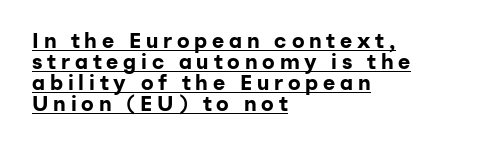
{"italic": "no", "bold": "yes", "underline": "yes", "align": "left", "line_spacing": "tight", "line_spacing_ratio": 1.0, "letter_spacing": "wide", "letter_spacing_em": 0.23, "glyph_px": 21}
